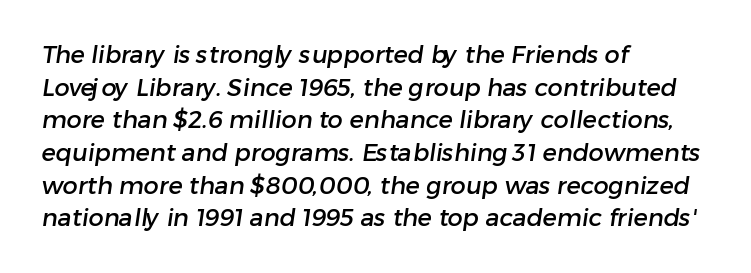
Q: Is the text underlined? A: No.
Q: How is the paragraph aligned? A: Left-aligned.
Q: Is the spacing between letters normal or unusually wide? A: Normal.
Q: Is the spacing between lines tight, normal or loose? A: Normal.
